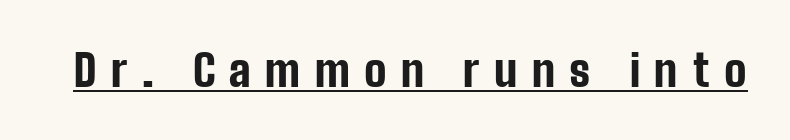
The image shows 44 px bold, condensed sans-serif type, upright; set unusually wide letter spacing (+0.33 em), underlined; low stroke contrast and a medium x-height.
